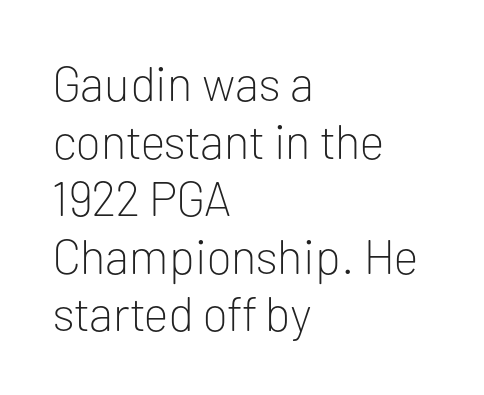
These lines are rendered in a variable-pitch font. The characters are drawn with everyday or finer stroke widths. Just letters on the line, the space beneath them empty. Typeset ragged right — the left edge is the straight one. In terms of letterspacing, this is plain default setting.
